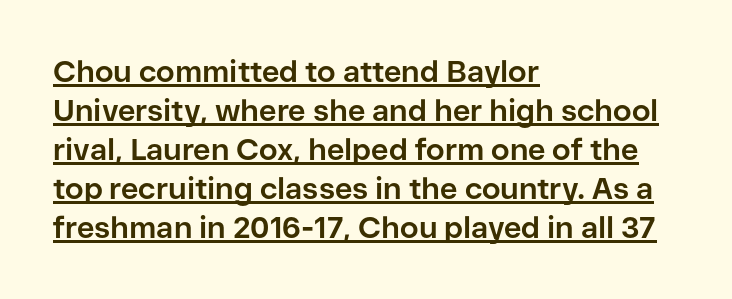
The image shows 30 px bold sans-serif type, upright; set left-aligned, normal line spacing (1.3x), normal letter spacing, underlined; low stroke contrast and a medium x-height.
